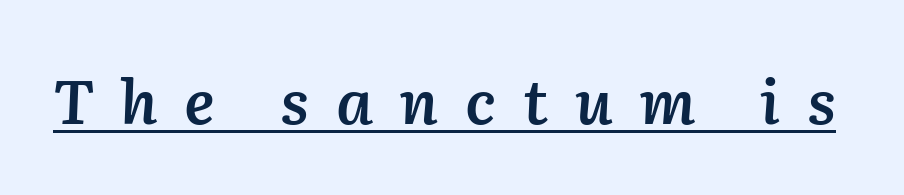
The image shows 61 px semibold type, italic (leaning right); set unusually wide letter spacing (+0.44 em), underlined; medium stroke contrast and a medium x-height.
